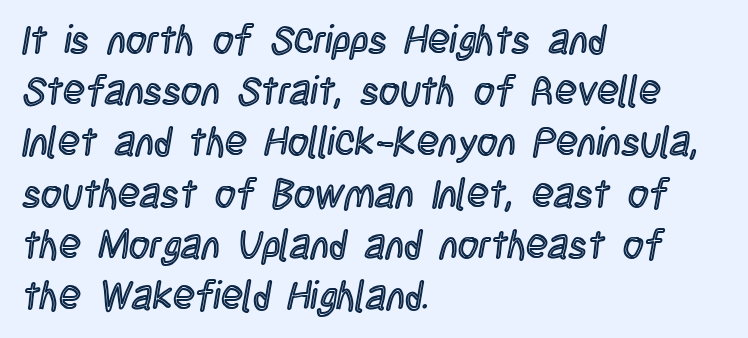
{"width": "condensed", "x_height": "large", "monospaced": "no", "underline": "no", "align": "left", "line_spacing": "normal", "line_spacing_ratio": 1.28, "letter_spacing": "normal", "letter_spacing_em": 0.0, "glyph_px": 40}
